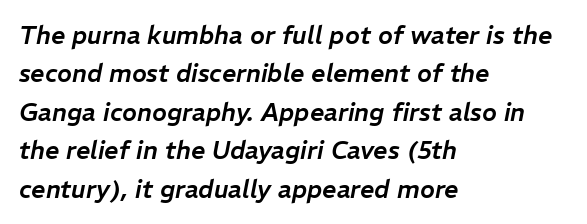
Q: Is the text italic (slanted)? A: Yes, it leans right by about 11 degrees.
Q: Is the text underlined? A: No.
Q: How is the paragraph aligned? A: Left-aligned.
Q: Is the spacing between letters normal or unusually wide? A: Normal.
Q: Is the spacing between lines tight, normal or loose? A: Normal.
